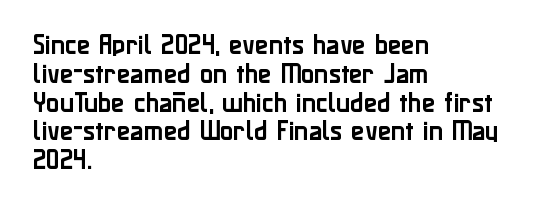
Q: Is the text italic (slanted)? A: No, it is upright.
Q: Is the text underlined? A: No.
Q: How is the paragraph aligned? A: Left-aligned.
Q: Is the spacing between letters normal or unusually wide? A: Normal.
Q: Is the spacing between lines tight, normal or loose? A: Normal.
